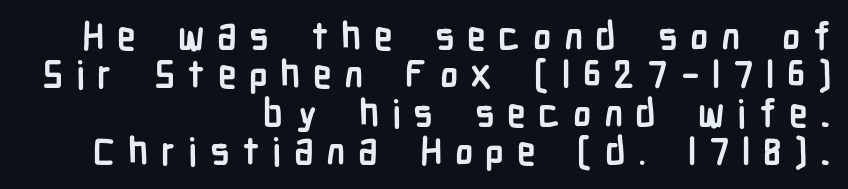
Q: Is the text bold? A: Yes.
Q: Is the text italic (slanted)? A: No, it is upright.
Q: Is the typeface a serif or a sans-serif typeface? A: Sans-serif.
Q: Is the text underlined? A: No.
Q: How is the paragraph aligned? A: Right-aligned.
Q: Is the spacing between letters normal or unusually wide? A: Unusually wide.
Q: Is the spacing between lines tight, normal or loose? A: Tight.
Q: Width (condensed, normal, or wide)? A: Condensed.
Q: Stroke contrast? A: Low.
Q: x-height? A: Medium.
Q: Monospaced? A: No.
